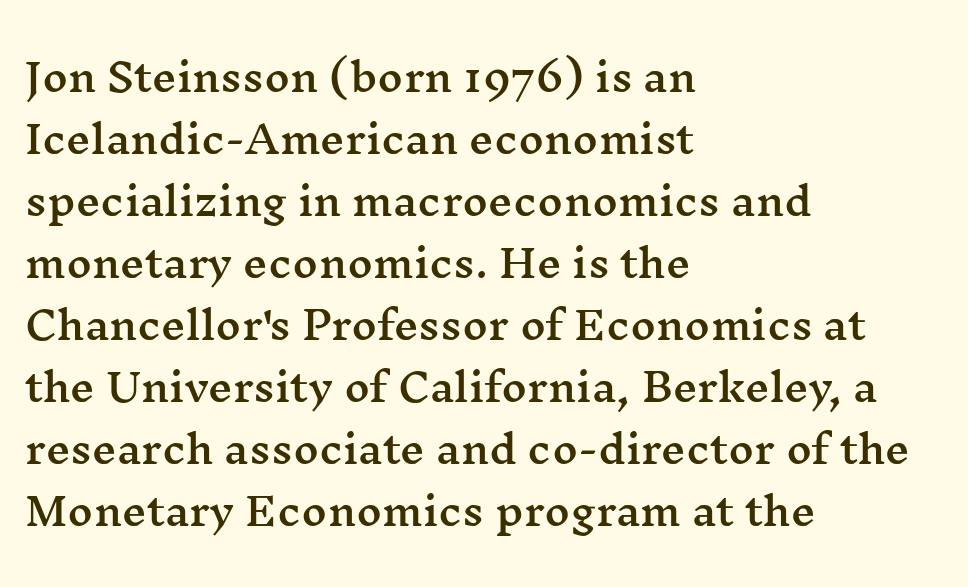
A clean baseline with only descenders dipping below it. In terms of leading, this rendering sits right in the middle. Do the characters align in a grid? No, the font is proportional. Notice how the passage keeps a crisp vertical edge on the left only. Type style note: has serifs. Does the lettering tilt? It doesn't — this is upright.
